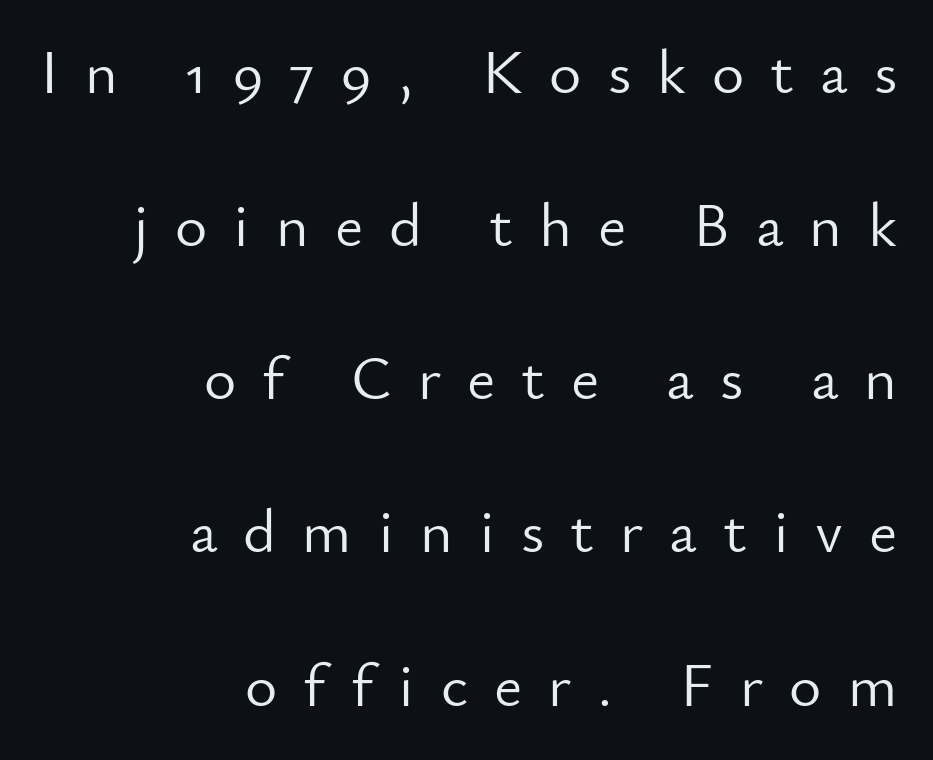
The image shows 62 px light sans-serif type, upright; set right-aligned, loose line spacing (2.47x), unusually wide letter spacing (+0.42 em), not underlined; low stroke contrast and a small x-height.
